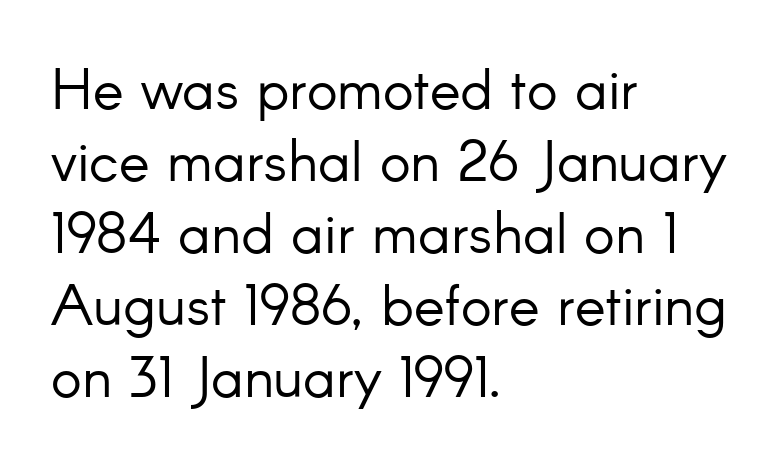
The image shows 58 px light sans-serif type, upright; set left-aligned, line spacing 1.24x, normal letter spacing, not underlined; low stroke contrast and a small x-height.
